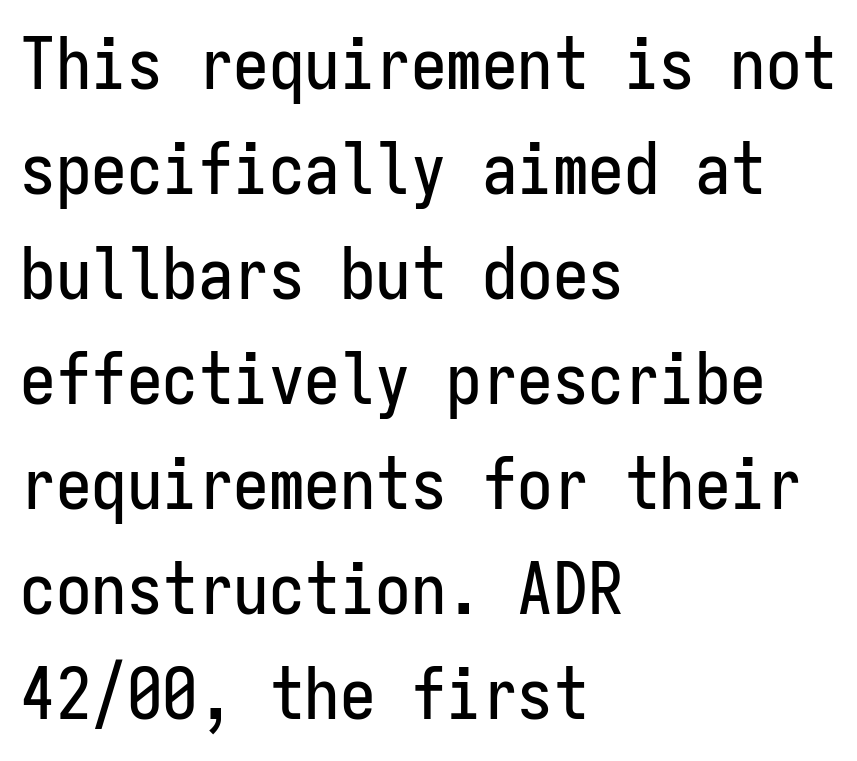
{"serif": "no", "italic": "no", "width": "condensed", "stroke_contrast": "low", "x_height": "medium", "monospaced": "yes", "underline": "no", "align": "left", "line_spacing": "normal", "line_spacing_ratio": 1.48, "letter_spacing": "normal", "letter_spacing_em": 0.0, "glyph_px": 71}
